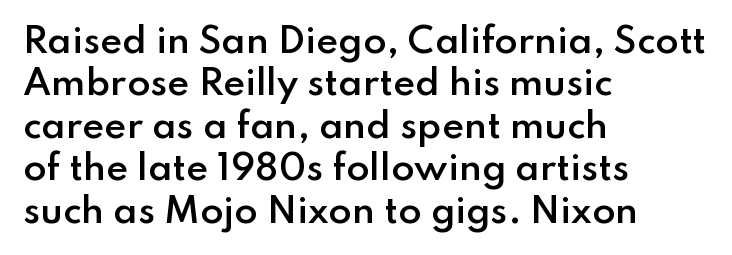
Q: Is the text bold? A: Semi-bold.
Q: Is the text italic (slanted)? A: No, it is upright.
Q: Is the typeface a serif or a sans-serif typeface? A: Sans-serif.
Q: Is the text underlined? A: No.
Q: How is the paragraph aligned? A: Left-aligned.
Q: Is the spacing between letters normal or unusually wide? A: Normal.
Q: Is the spacing between lines tight, normal or loose? A: Normal.
Q: Width (condensed, normal, or wide)? A: Normal.
Q: Stroke contrast? A: Low.
Q: x-height? A: Small.
Q: Monospaced? A: No.
